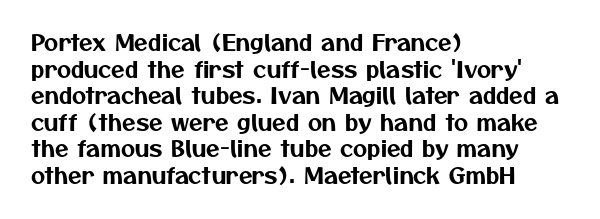
Q: Is the text underlined? A: No.
Q: How is the paragraph aligned? A: Left-aligned.
Q: Is the spacing between letters normal or unusually wide? A: Normal.
